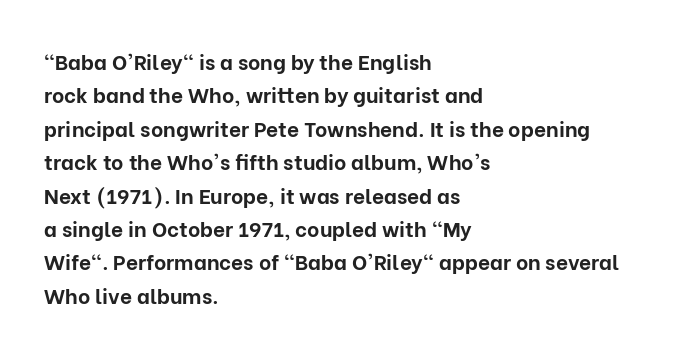
The image shows 21 px bold type, upright; set left-aligned, normal line spacing (1.59x), normal letter spacing, not underlined.
